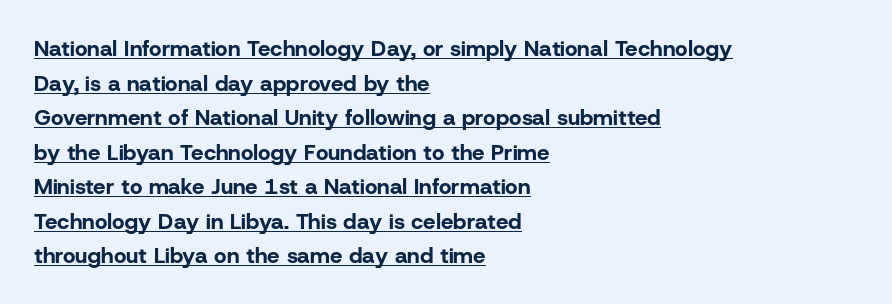
{"italic": "no", "bold": "yes", "underline": "yes", "align": "left", "line_spacing": "normal", "line_spacing_ratio": 1.57, "letter_spacing": "normal", "letter_spacing_em": 0.0, "glyph_px": 22}
